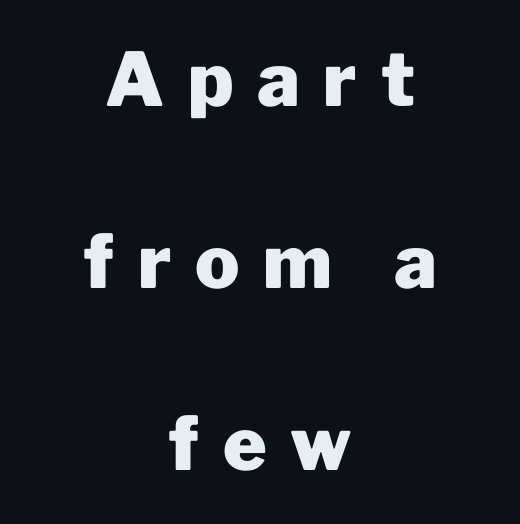
The image shows 74 px heavy sans-serif type, upright; set centered, loose line spacing (2.46x), unusually wide letter spacing (+0.32 em), not underlined; low stroke contrast and a medium x-height.
